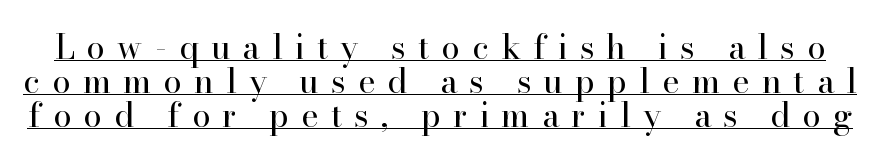
The weight would be labelled regular, book, light, or lighter still. Each letter's strokes conclude with small projecting serifs. A rule runs beneath these lines of type. The letters stand upright; this is a roman face.
